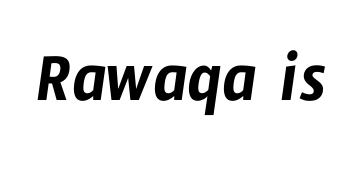
{"serif": "no", "width": "condensed", "stroke_contrast": "low", "x_height": "medium", "monospaced": "no", "underline": "no", "letter_spacing": "normal", "letter_spacing_em": 0.0, "glyph_px": 72}
